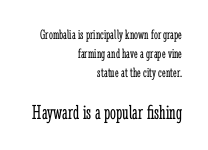
The image shows 21 px text type, upright; set right-aligned, normal line spacing (1.36x), normal letter spacing, not underlined; the second (bottom) block is 1.5x larger.
